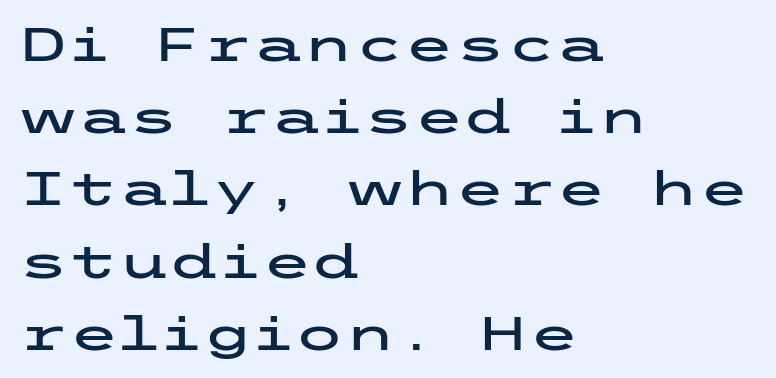
The image shows 46 px wide sans-serif type, upright; set left-aligned, normal line spacing (1.57x), normal letter spacing, not underlined; low stroke contrast and a medium x-height.
